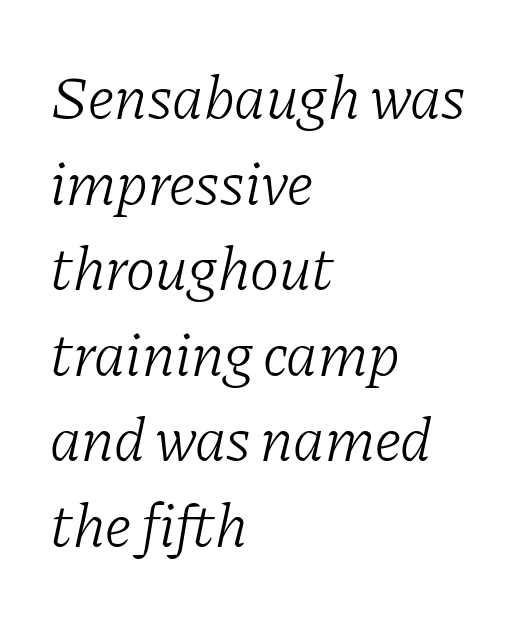
{"serif": "yes", "italic": "yes", "lean": "right", "slant_degrees": 11, "bold": "no", "weight": "light", "width": "normal", "stroke_contrast": "low", "x_height": "medium", "monospaced": "no", "underline": "no", "align": "left", "line_spacing": "normal", "line_spacing_ratio": 1.38, "letter_spacing": "normal", "letter_spacing_em": 0.0, "glyph_px": 62}
